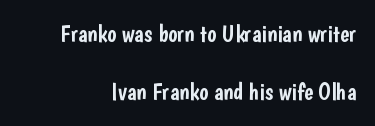
{"italic": "no", "underline": "no", "line_spacing": "loose", "line_spacing_ratio": 2.42, "letter_spacing": "normal", "letter_spacing_em": 0.0, "glyph_px": 24}
